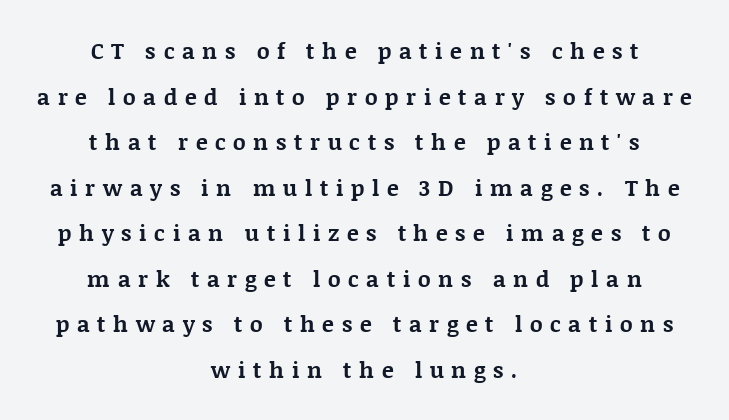
{"italic": "no", "bold": "yes", "underline": "no", "align": "center", "line_spacing": "loose", "line_spacing_ratio": 2.07, "letter_spacing": "wide", "letter_spacing_em": 0.35, "glyph_px": 22}
